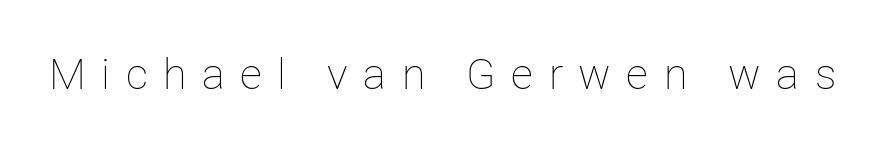
The image shows 43 px thin type, upright; set unusually wide letter spacing (+0.36 em), not underlined; low stroke contrast and a medium x-height.
